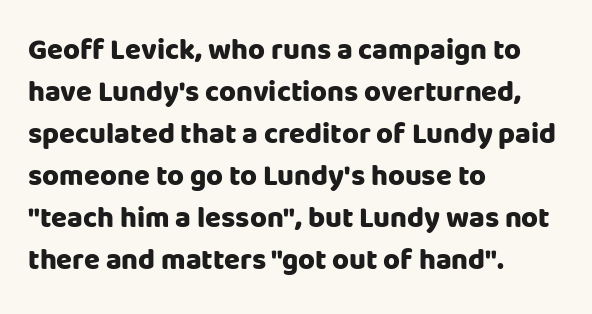
You could call the tracking neutral — neither tight nor loose. The rendering uses natural spacing where letterforms have individual widths. Serifs: no, the terminals of the letterforms are clean. Notice how descenders clear the ascenders below comfortably — that's standard leading. Plain, unruled lines of type. I'd describe the lettering as bold — thick and assertive.
